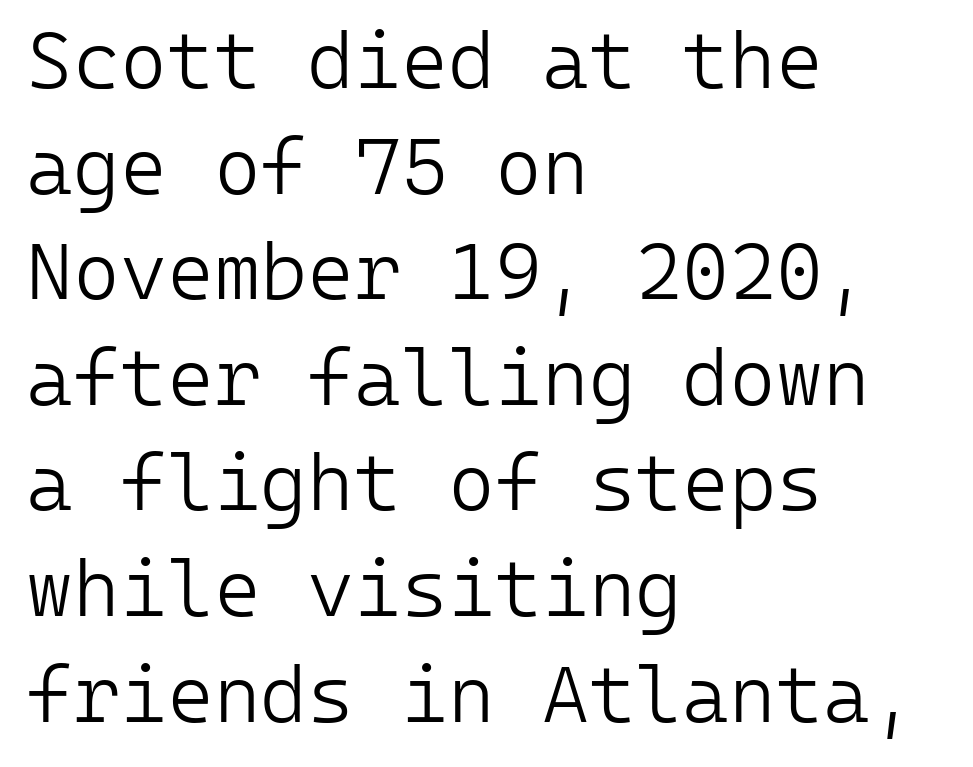
Q: Is the text bold? A: No.
Q: Is the text italic (slanted)? A: No, it is upright.
Q: Is the typeface a serif or a sans-serif typeface? A: Sans-serif.
Q: Is the text underlined? A: No.
Q: How is the paragraph aligned? A: Left-aligned.
Q: Is the spacing between letters normal or unusually wide? A: Normal.
Q: Is the spacing between lines tight, normal or loose? A: Normal.
Q: Width (condensed, normal, or wide)? A: Normal.
Q: Stroke contrast? A: Low.
Q: x-height? A: Medium.
Q: Monospaced? A: Yes.
